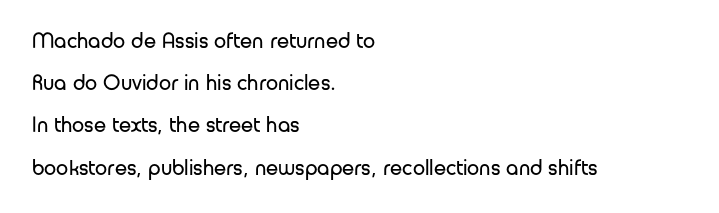
Q: Is the text bold? A: No.
Q: Is the text italic (slanted)? A: No, it is upright.
Q: Is the text underlined? A: No.
Q: How is the paragraph aligned? A: Left-aligned.
Q: Is the spacing between letters normal or unusually wide? A: Normal.
Q: Is the spacing between lines tight, normal or loose? A: Loose.
